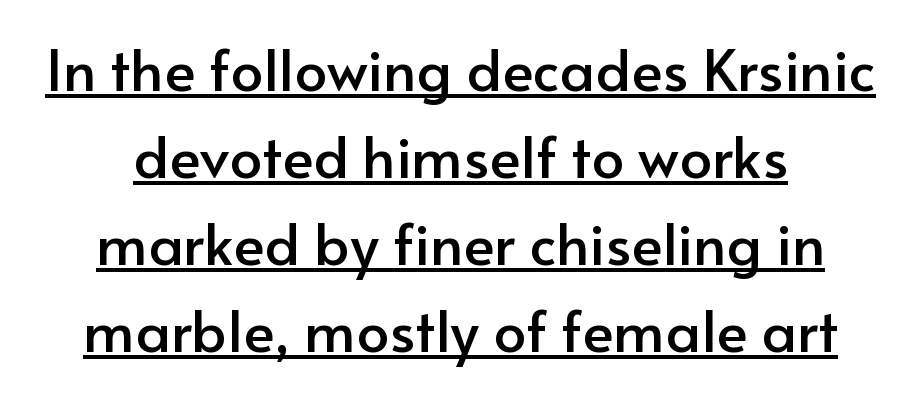
The image shows 58 px sans-serif type, upright; set centered, normal line spacing (1.5x), normal letter spacing, underlined; low stroke contrast and a small x-height.
